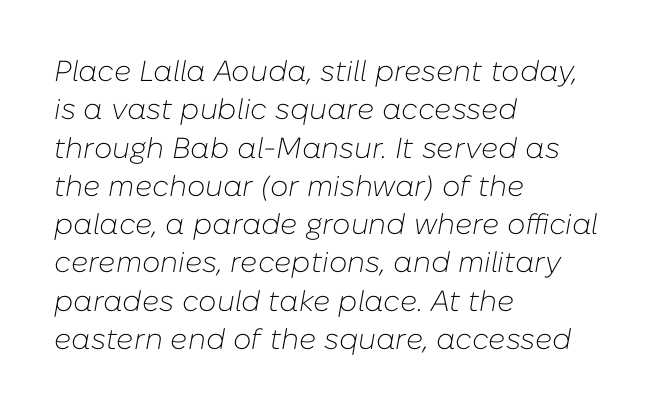
{"italic": "yes", "lean": "right", "slant_degrees": 10, "bold": "no", "weight": "light", "width": "normal", "stroke_contrast": "low", "x_height": "medium", "monospaced": "no", "underline": "no", "align": "left", "line_spacing": "normal", "line_spacing_ratio": 1.32, "letter_spacing": "normal", "letter_spacing_em": 0.0, "glyph_px": 29}
